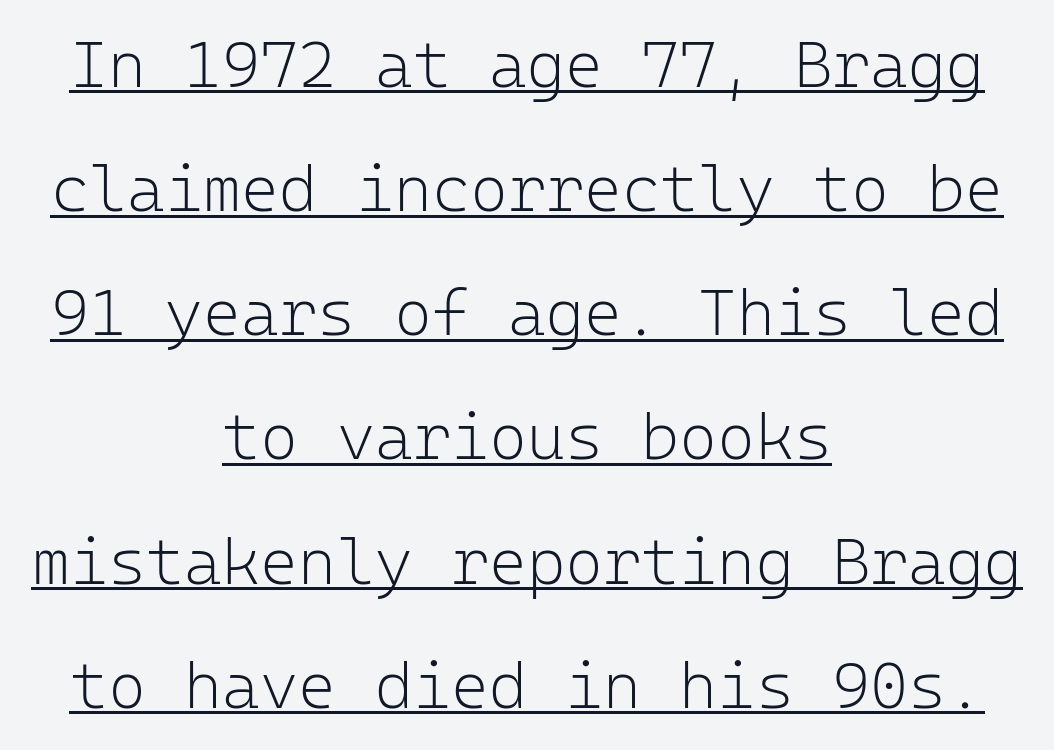
Q: Is the text bold? A: No.
Q: Is the text italic (slanted)? A: No, it is upright.
Q: Is the typeface a serif or a sans-serif typeface? A: Sans-serif.
Q: Is the text underlined? A: Yes.
Q: How is the paragraph aligned? A: Centered.
Q: Is the spacing between letters normal or unusually wide? A: Normal.
Q: Is the spacing between lines tight, normal or loose? A: Loose.
Q: Width (condensed, normal, or wide)? A: Normal.
Q: Stroke contrast? A: Low.
Q: x-height? A: Medium.
Q: Monospaced? A: Yes.
